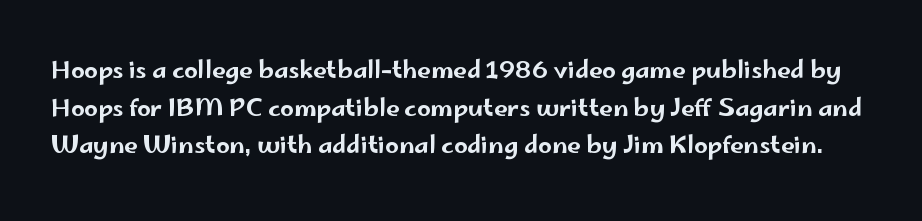
{"italic": "no", "underline": "no", "line_spacing": "normal", "line_spacing_ratio": 1.57, "letter_spacing": "normal", "letter_spacing_em": 0.0, "glyph_px": 24}
